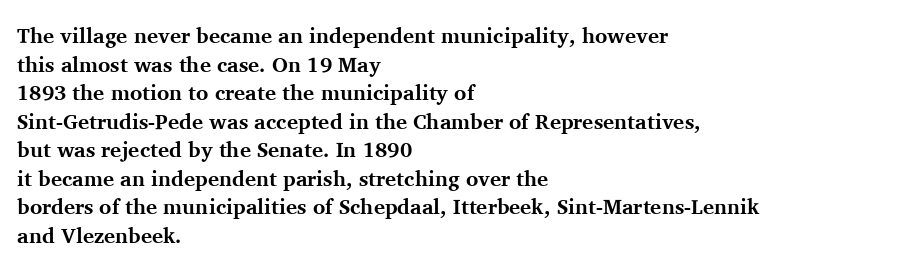
Notice how descenders clear the ascenders below comfortably — that's standard leading. Clear beneath every line of the passage. These lines are set flush left with a ragged right edge. The type sits square on the baseline with zero lean. Each word holds together tightly as a unit, with standard inter-letter gaps.
